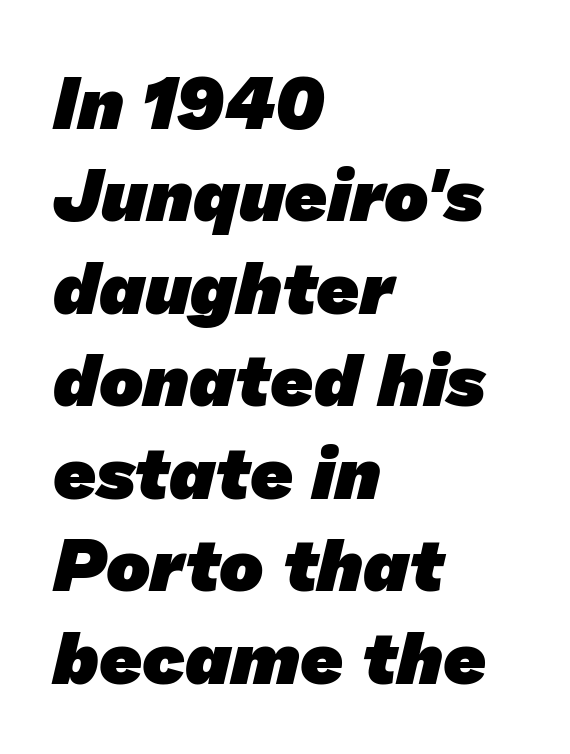
Q: Is the text bold? A: Yes.
Q: Is the typeface a serif or a sans-serif typeface? A: Sans-serif.
Q: Is the text underlined? A: No.
Q: How is the paragraph aligned? A: Left-aligned.
Q: Is the spacing between letters normal or unusually wide? A: Normal.
Q: Is the spacing between lines tight, normal or loose? A: Normal.
Q: Width (condensed, normal, or wide)? A: Normal.
Q: Stroke contrast? A: Low.
Q: x-height? A: Medium.
Q: Monospaced? A: No.
